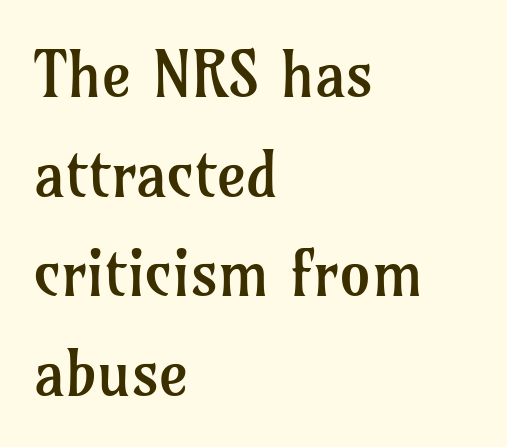
Designer's note — italics off, roman on. The specimen omits any rule beneath the text block's lines. Vertical stems look standard width or narrower in stroke. Notice how the passage keeps a crisp vertical edge on the left only. Serif or sans? Serif — the stroke terminals have little feet. Is there much room between lines? A standard amount, neither cramped nor airy.
